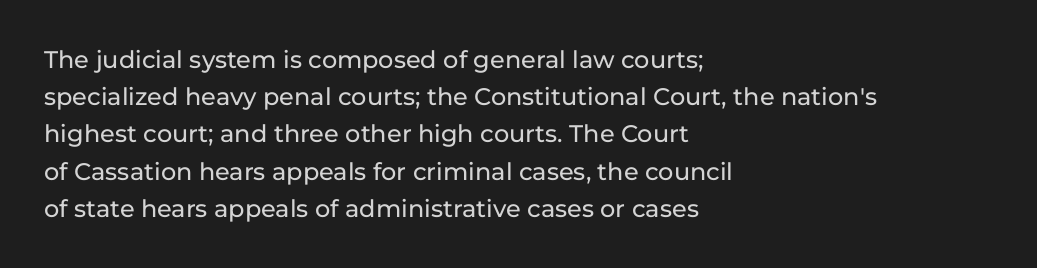
Q: Is the text italic (slanted)? A: No, it is upright.
Q: Is the text underlined? A: No.
Q: How is the paragraph aligned? A: Left-aligned.
Q: Is the spacing between letters normal or unusually wide? A: Normal.
Q: Is the spacing between lines tight, normal or loose? A: Normal.
